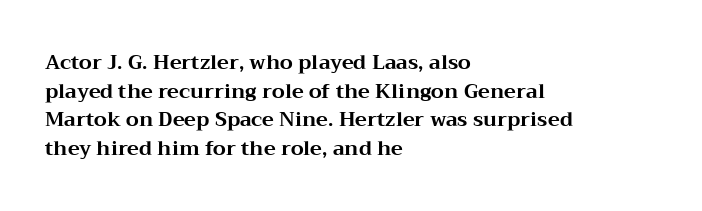
This sample uses an upright cut, with every glyph sitting square on the baseline. Only glyphs here, with clear space below each row. Visually the block forms a straight wall on the left and a jagged coastline on the right. Its strokes are broad and dark, the hallmark of bold type. This block has exactly the height ordinary leading produces. The passage shown has conventional tracking throughout.
